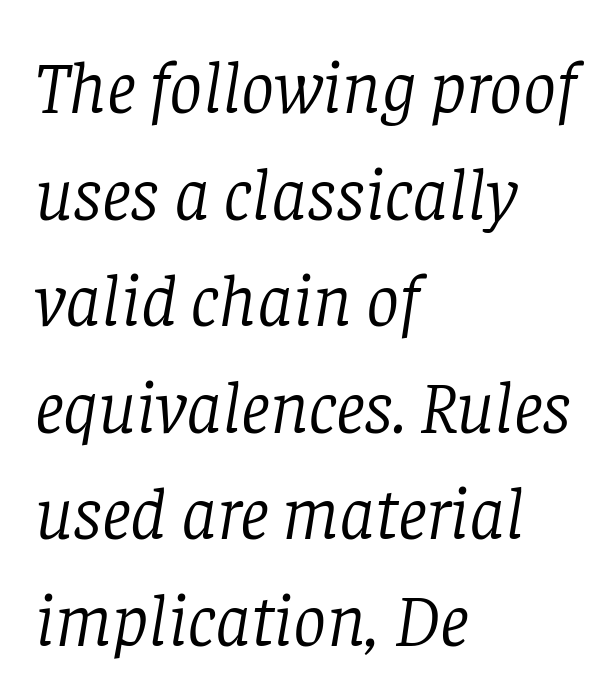
The font family rendered here belongs to the serif group. The lettering tilts uniformly, giving the passage an italic look. Baseline-to-baseline distance is the conventional proportion of letter height. Horizontal alignment here is leftward, the default for most running prose. Stroke thickness stays within the range of a standard reading face or lighter. The space beneath each line is pristine and unruled.
